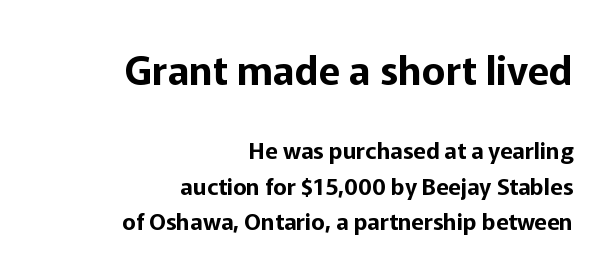
This sample uses a sans-serif face. Any mark beneath the type? The region is blank. Is there any slant? The stems are plumb. In CSS terms this would be text-align: right. Typesetter's note — upper block bumped up in size, lower block left smaller.
